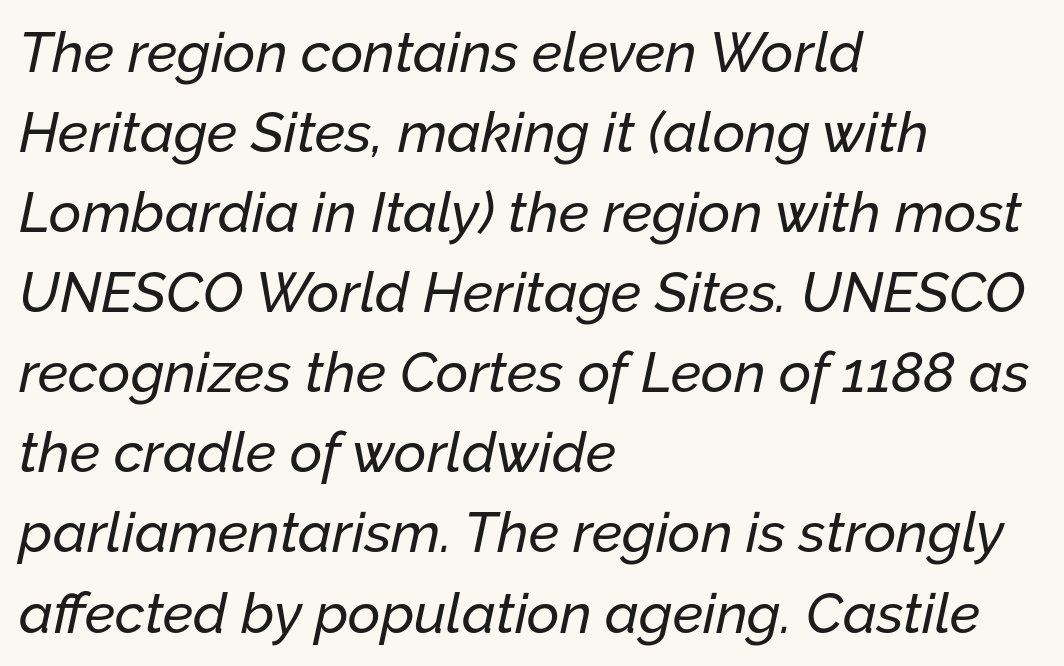
Q: Is the text italic (slanted)? A: Yes, it leans right by about 12 degrees.
Q: Is the text underlined? A: No.
Q: How is the paragraph aligned? A: Left-aligned.
Q: Is the spacing between letters normal or unusually wide? A: Normal.
Q: Is the spacing between lines tight, normal or loose? A: Normal.
Q: Width (condensed, normal, or wide)? A: Normal.
Q: Stroke contrast? A: Low.
Q: x-height? A: Medium.
Q: Monospaced? A: No.
